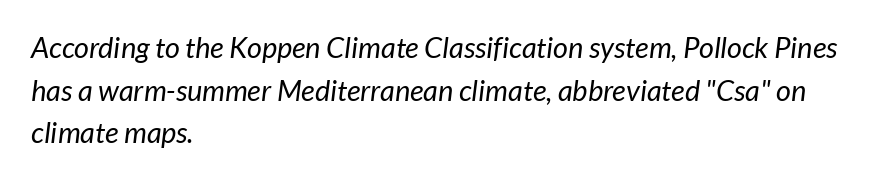
The space directly below the letters is spotless. The letters carry no serifs — their stems end cleanly without finishing strokes. Here the designer chose a conventional face with non-uniform glyph widths. Short note: letters normally spaced. Layout note: lines flush left.
